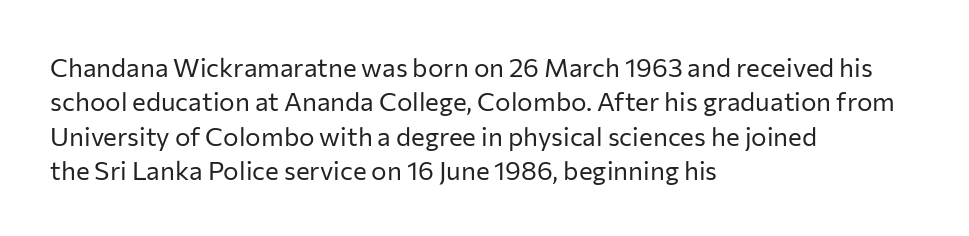
The image shows 26 px text type, upright; set left-aligned, normal line spacing (1.32x), normal letter spacing, not underlined.
